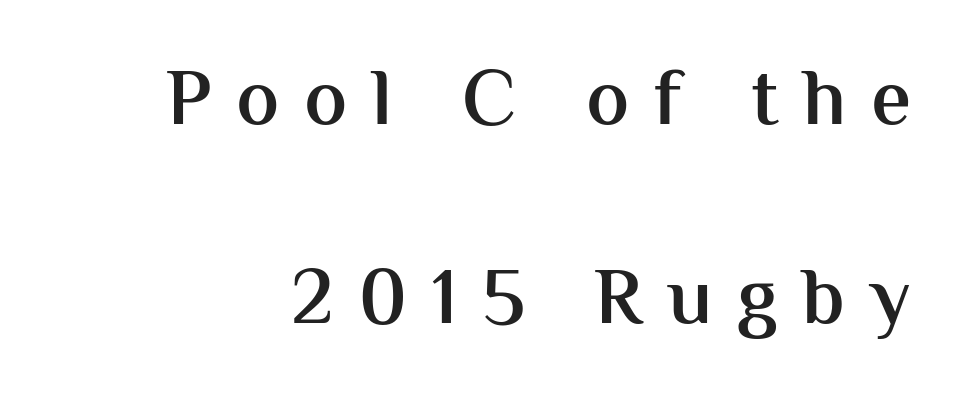
The image shows 80 px semibold sans-serif type, upright; set loose line spacing (2.49x), unusually wide letter spacing (+0.31 em), not underlined; medium stroke contrast and a medium x-height.
